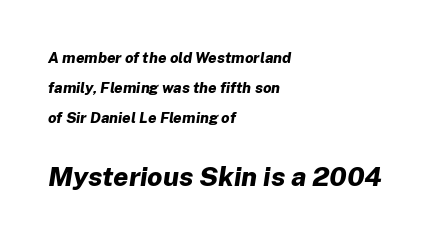
The image shows 27 px bold type, italic (leaning right); set left-aligned, loose line spacing (2.01x), normal letter spacing, not underlined; the second (bottom) block is 1.8x larger.
